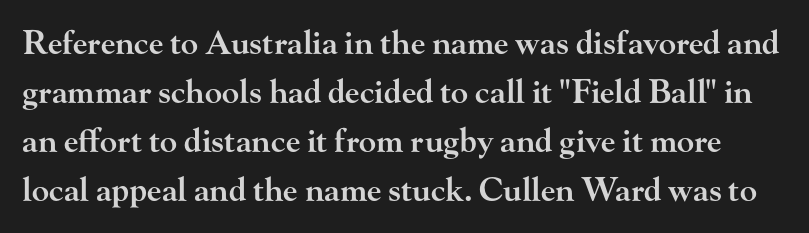
The block of text has a typical density, with ordinary space between rows. The glyphs have the mass of a demibold cut, below bold. Default kerning and tracking; the words read as compact shapes. Unlike italic type, these characters show no tilt at all.
